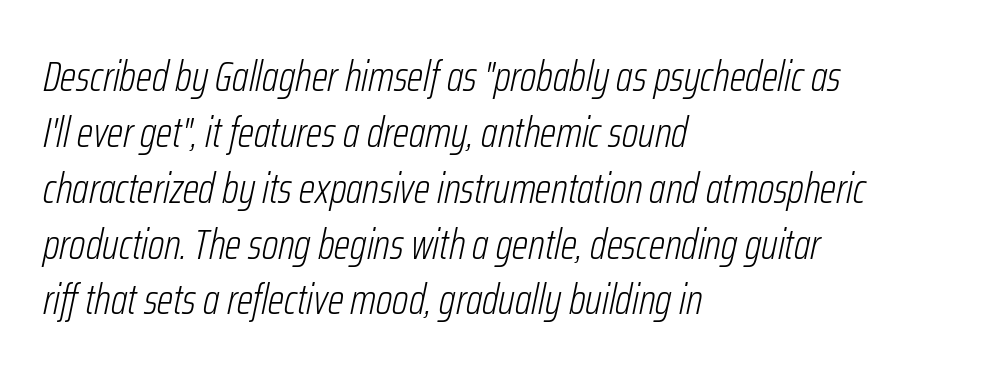
Q: Is the text bold? A: No.
Q: Is the text italic (slanted)? A: Yes, it leans right by about 12 degrees.
Q: Is the text underlined? A: No.
Q: How is the paragraph aligned? A: Left-aligned.
Q: Is the spacing between letters normal or unusually wide? A: Normal.
Q: Is the spacing between lines tight, normal or loose? A: Normal.
Q: Width (condensed, normal, or wide)? A: Condensed.
Q: Stroke contrast? A: Low.
Q: x-height? A: Medium.
Q: Monospaced? A: No.
